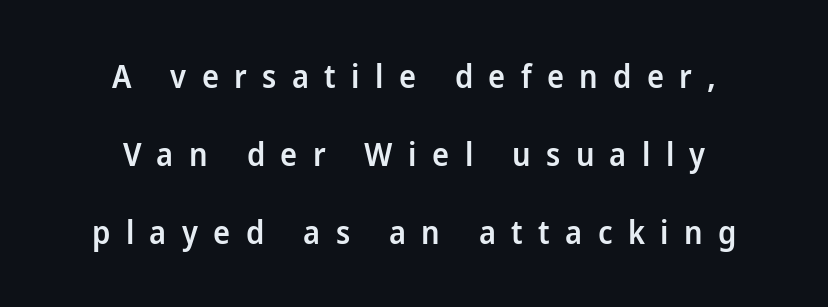
The image shows 32 px semibold sans-serif type, upright; set centered, loose line spacing (2.43x), unusually wide letter spacing (+0.48 em), not underlined; low stroke contrast and a medium x-height.
